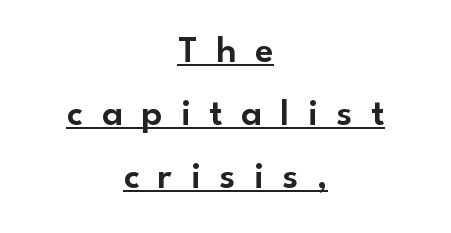
Successive baselines arrive at the customary interval. These characters rest on top of a visible drawn line. The letters advance in unequal steps, a hallmark of proportional type. Unlike a traditional serif, this face leaves its strokes unadorned. What stands out about the letter spacing? Its width — letters are far apart.
